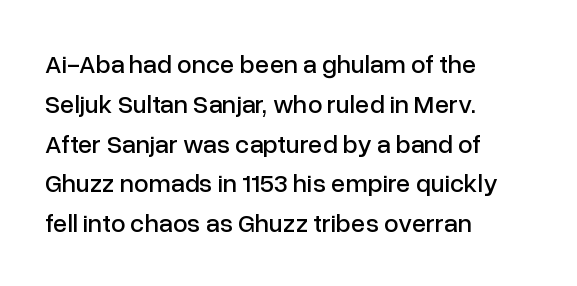
The image shows 26 px text type, upright; set left-aligned, normal line spacing (1.53x), normal letter spacing, not underlined.
